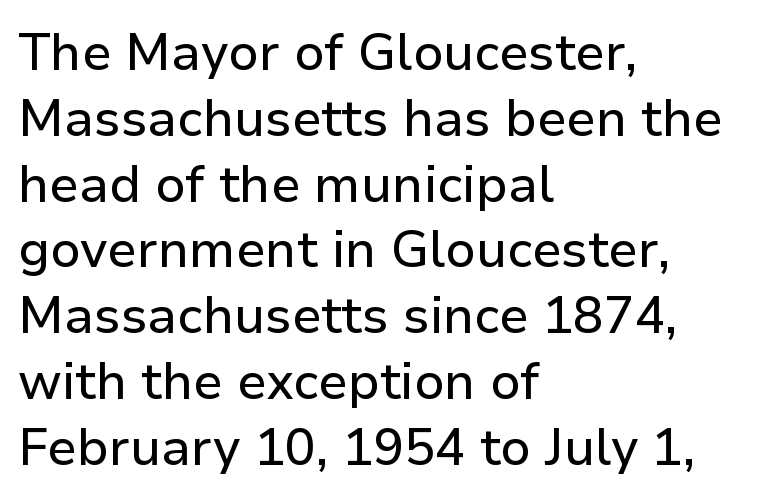
{"serif": "no", "italic": "no", "width": "normal", "stroke_contrast": "low", "x_height": "medium", "monospaced": "no", "underline": "no", "align": "left", "line_spacing": "normal", "line_spacing_ratio": 1.29, "letter_spacing": "normal", "letter_spacing_em": 0.0, "glyph_px": 51}
